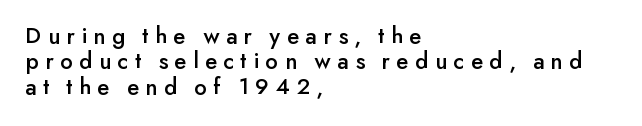
Q: Is the text italic (slanted)? A: No, it is upright.
Q: Is the text underlined? A: No.
Q: How is the paragraph aligned? A: Left-aligned.
Q: Is the spacing between letters normal or unusually wide? A: Unusually wide.
Q: Is the spacing between lines tight, normal or loose? A: Tight.
